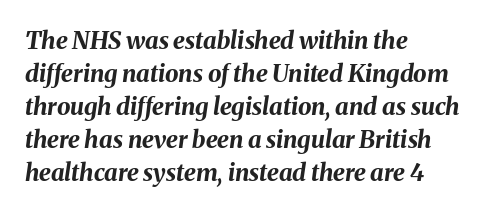
{"italic": "yes", "lean": "right", "slant_degrees": 8, "bold": "yes", "underline": "no", "align": "left", "line_spacing": "normal", "line_spacing_ratio": 1.37, "letter_spacing": "normal", "letter_spacing_em": 0.0, "glyph_px": 24}
